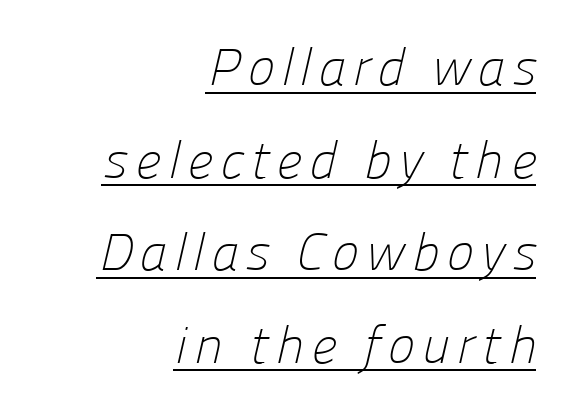
The image shows 52 px light sans-serif type; set right-aligned, line spacing 1.78x, underlined; low stroke contrast and a medium x-height.
